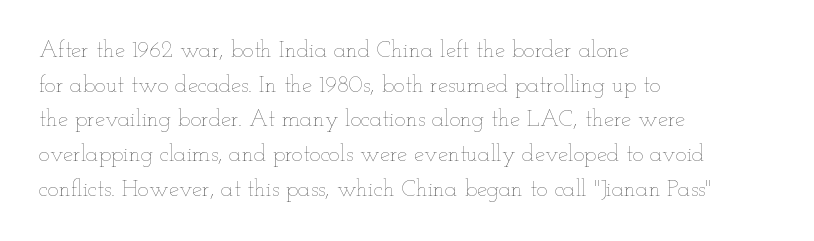
{"italic": "no", "bold": "no", "underline": "no", "align": "left", "line_spacing": "normal", "line_spacing_ratio": 1.51, "letter_spacing": "normal", "letter_spacing_em": 0.0, "glyph_px": 23}
